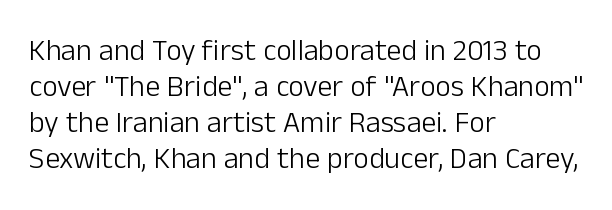
The image shows 30 px light sans-serif type, upright; set left-aligned, line spacing 1.2x, normal letter spacing, not underlined; low stroke contrast and a medium x-height.
